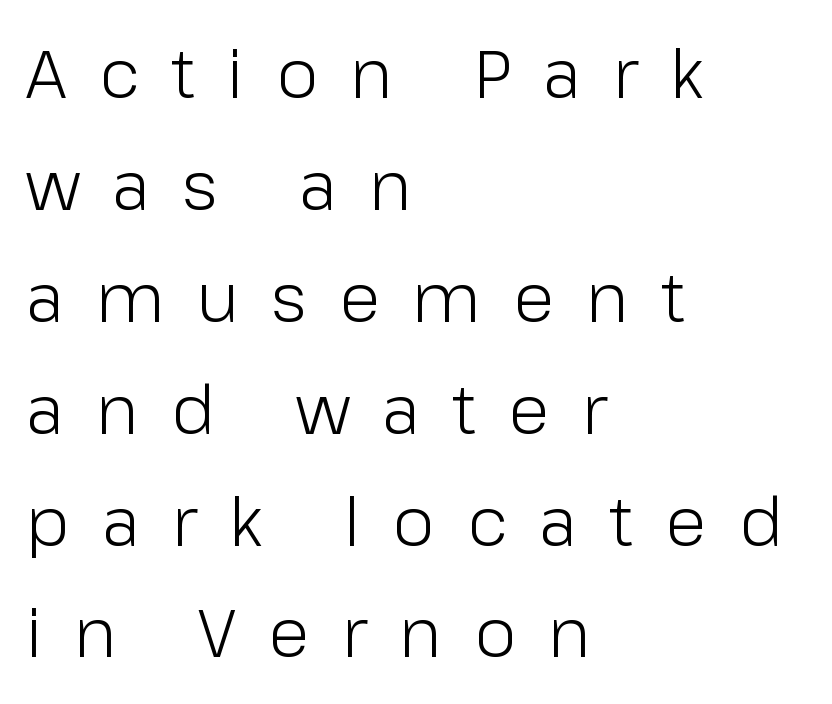
The image shows 67 px light sans-serif type, upright; set left-aligned, normal line spacing (1.67x), unusually wide letter spacing (+0.48 em), not underlined; low stroke contrast and a medium x-height.
